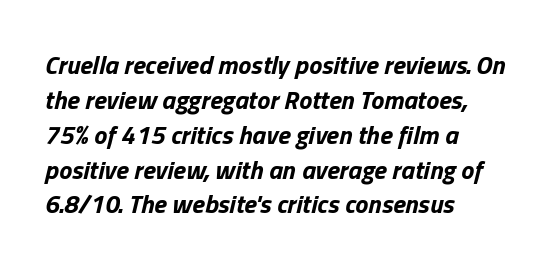
{"italic": "yes", "lean": "right", "slant_degrees": 13, "bold": "yes", "underline": "no", "align": "left", "line_spacing": "normal", "line_spacing_ratio": 1.34, "letter_spacing": "normal", "letter_spacing_em": 0.0, "glyph_px": 26}
